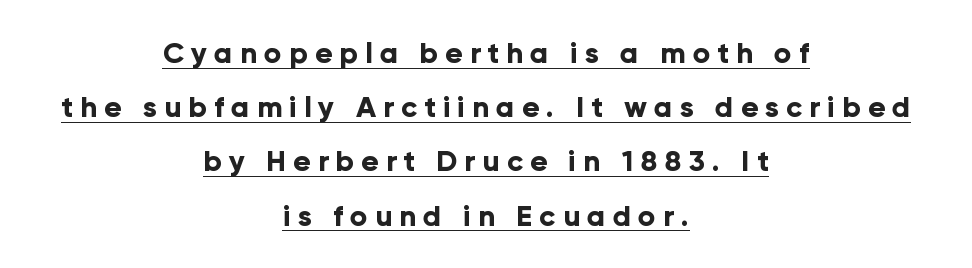
The image shows 29 px bold sans-serif type, upright; set centered, line spacing 1.87x, unusually wide letter spacing (+0.24 em), underlined; low stroke contrast and a medium x-height.
